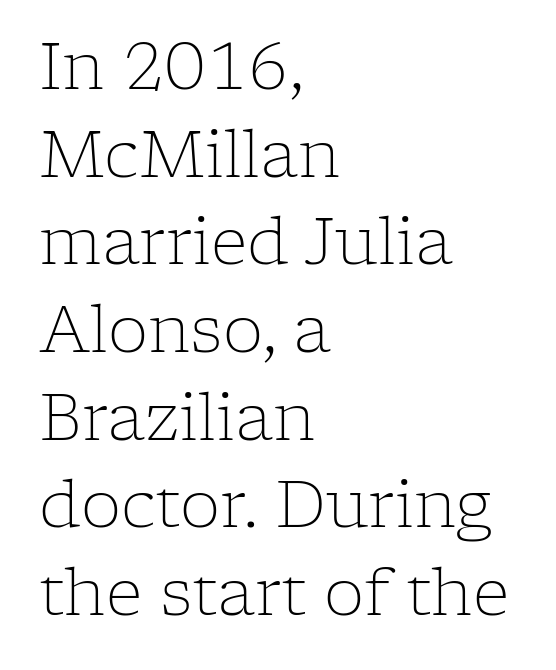
The image shows 64 px light serif type, upright; set left-aligned, normal line spacing (1.37x), normal letter spacing, not underlined; low stroke contrast and a medium x-height.
